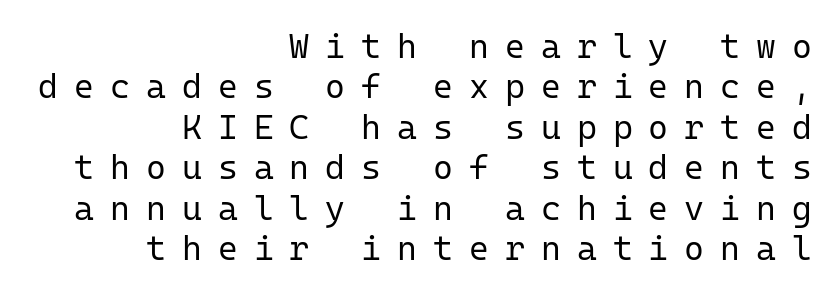
The image shows 34 px regular-weight sans-serif type, upright, monospaced; set right-aligned, line spacing 1.19x, unusually wide letter spacing (+0.47 em), not underlined; low stroke contrast and a medium x-height.
